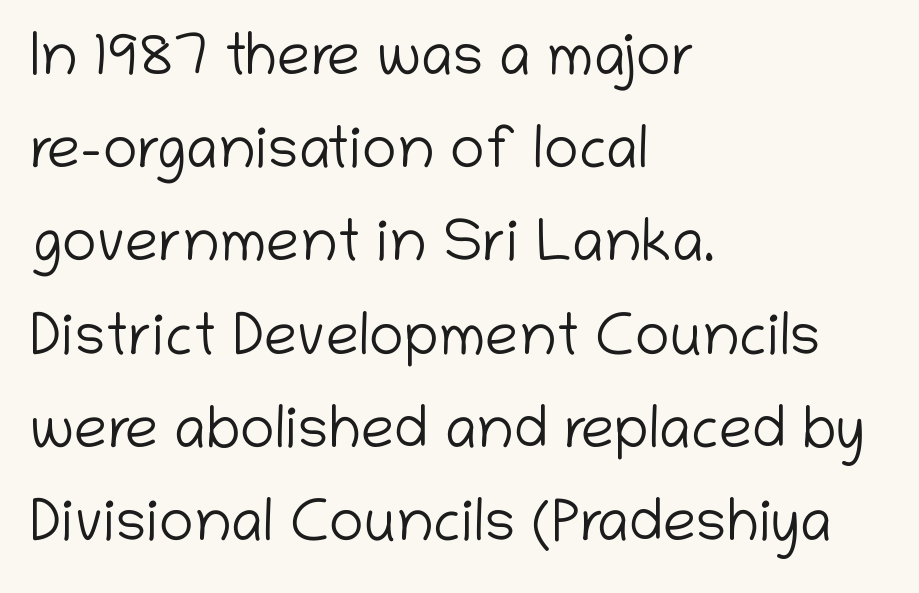
Q: Is the text bold? A: No.
Q: Is the text italic (slanted)? A: No, it is upright.
Q: Is the typeface a serif or a sans-serif typeface? A: Sans-serif.
Q: Is the text underlined? A: No.
Q: How is the paragraph aligned? A: Left-aligned.
Q: Is the spacing between letters normal or unusually wide? A: Normal.
Q: Is the spacing between lines tight, normal or loose? A: Normal.
Q: Width (condensed, normal, or wide)? A: Normal.
Q: Stroke contrast? A: Low.
Q: x-height? A: Medium.
Q: Monospaced? A: No.
